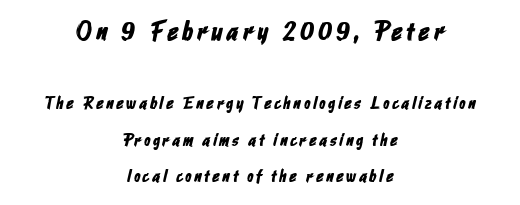
Q: Is the text underlined? A: No.
Q: How is the paragraph aligned? A: Centered.
Q: Is the spacing between lines tight, normal or loose? A: Loose.
Q: Which block of text is set in a larger size, the first (top) or the second (bottom)? A: The first (top) one.
